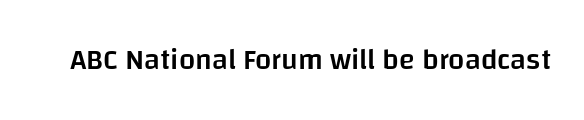
A semibold gives these letters moderate extra thickness, short of bold. Each letter keeps its own natural width here, so spacing adapts to shape. The strip under each line holds only bare page. Between one letter and the next there's only the usual sliver of space. Tall strokes in this sample are plumb rather than angled. Note: no serifs on the glyphs.
